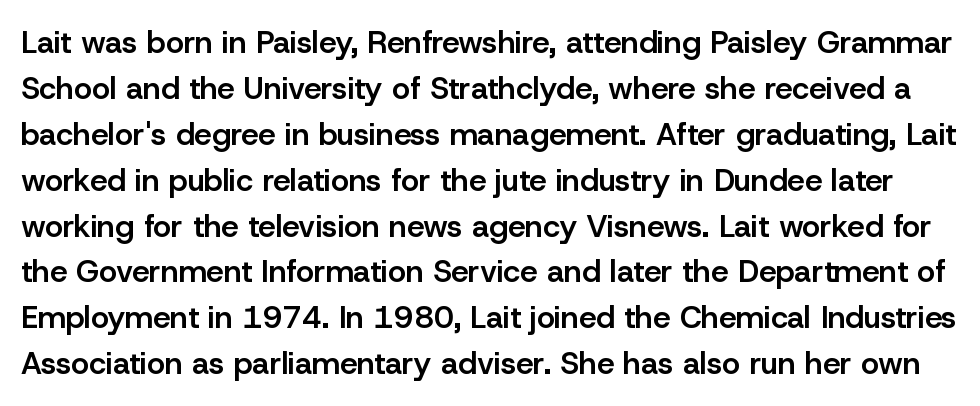
Notice the strokes are somewhat thickened but not fully heavy: this is a semibold. This rendering features lettering with no underline. The tracking reads as untouched default to a designer's eye. This is sans-serif lettering, the kind often seen on screens and signage.
